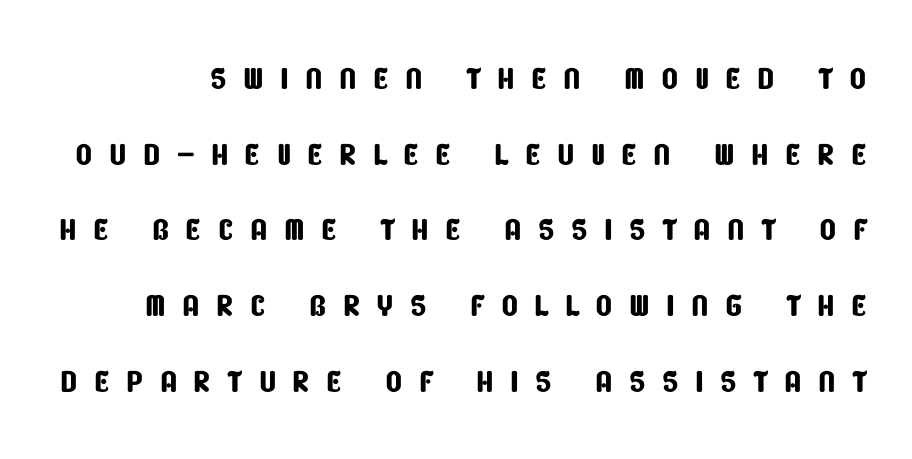
Q: Is the typeface a serif or a sans-serif typeface? A: Sans-serif.
Q: Is the text underlined? A: No.
Q: Is the spacing between letters normal or unusually wide? A: Unusually wide.
Q: Width (condensed, normal, or wide)? A: Condensed.
Q: Stroke contrast? A: Low.
Q: x-height? A: Large.
Q: Monospaced? A: No.
